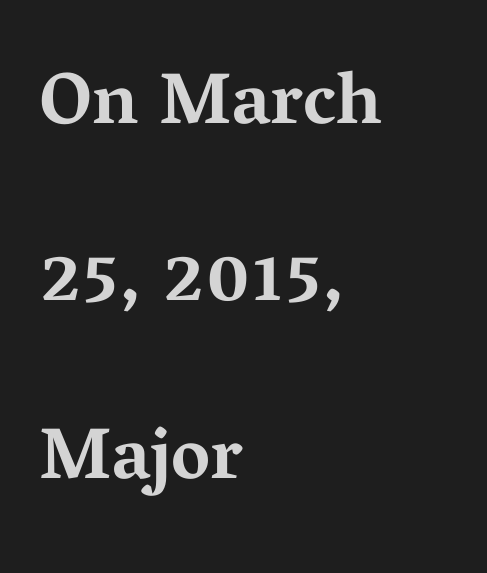
Glyph-to-glyph distance matches everyday printed text. Leading: increased. Character widths vary here, with narrow letters taking less room than wide ones. The rag falls on the right side of this text block.
